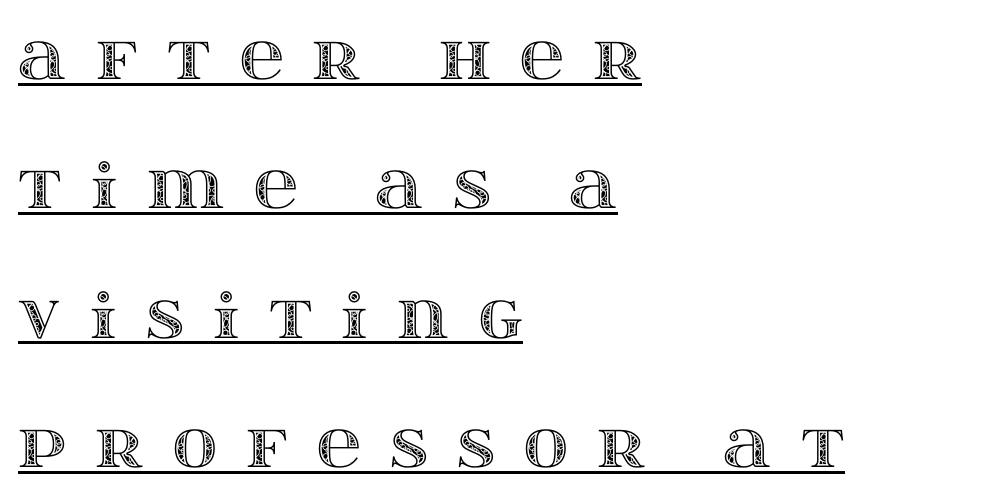
{"italic": "no", "width": "wide", "x_height": "large", "monospaced": "no", "underline": "yes", "align": "left", "line_spacing": "loose", "line_spacing_ratio": 2.12, "letter_spacing": "wide", "letter_spacing_em": 0.48, "glyph_px": 61}
